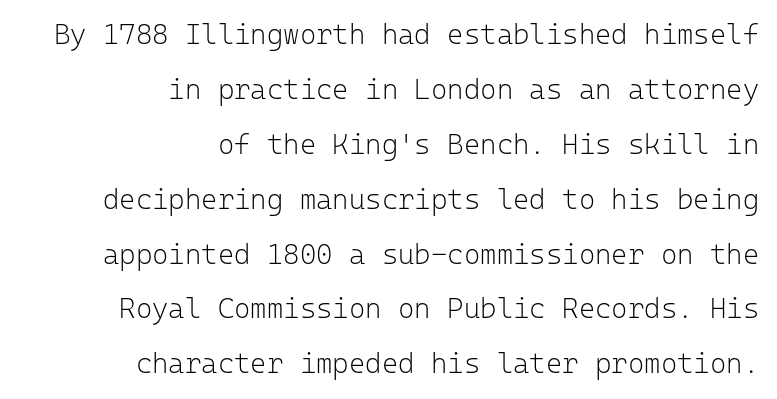
The typeface chosen for these lines omits serifs. In CSS terms this would be text-align: right. A typesetter would mark this as roman, not italic. The vertical gap from one line to the next is large.
